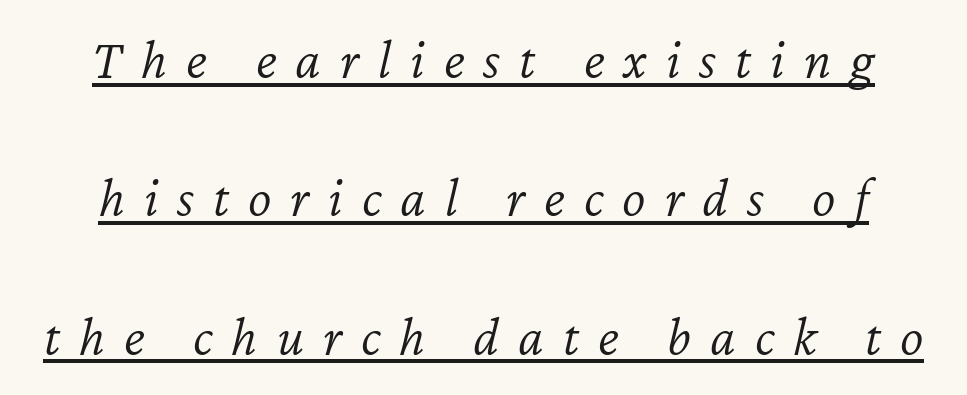
The image shows 56 px light type, italic (leaning right); set loose line spacing (2.47x), unusually wide letter spacing (+0.34 em), underlined; low stroke contrast and a medium x-height.
